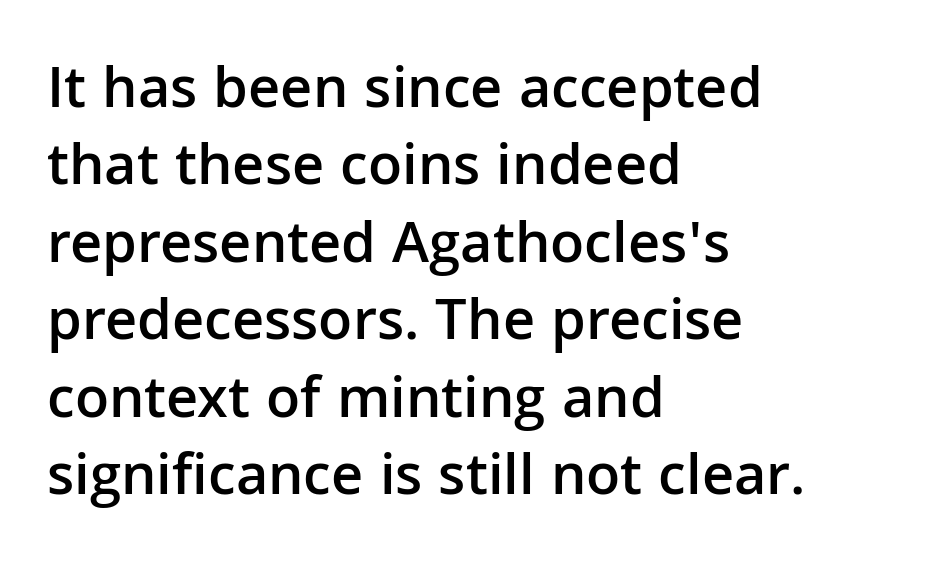
The image shows 60 px semibold sans-serif type, upright; set left-aligned, normal line spacing (1.29x), normal letter spacing, not underlined; low stroke contrast and a medium x-height.
